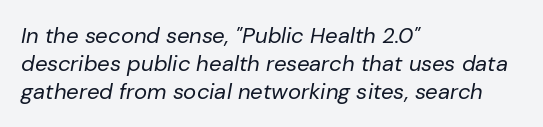
Q: Is the text bold? A: No.
Q: Is the text italic (slanted)? A: Yes, it leans right by about 10 degrees.
Q: Is the text underlined? A: No.
Q: How is the paragraph aligned? A: Left-aligned.
Q: Is the spacing between letters normal or unusually wide? A: Normal.
Q: Is the spacing between lines tight, normal or loose? A: Normal.
